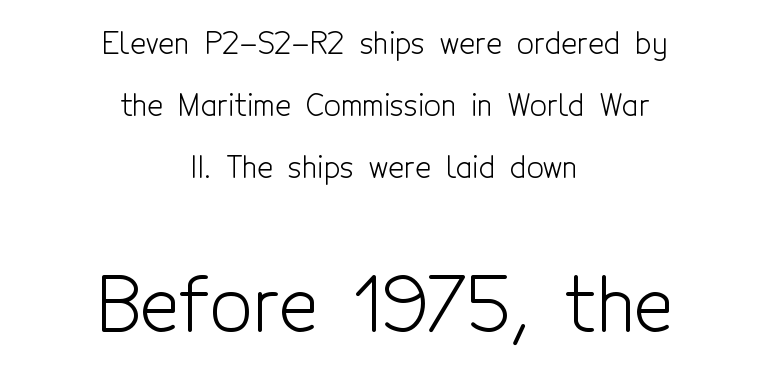
Look at the glyph heights: the lower group is clearly the bigger setting. The line texture is even and compact thanks to regular tracking. Posture: vertical. No chunkiness to these letters — they're not bold.
